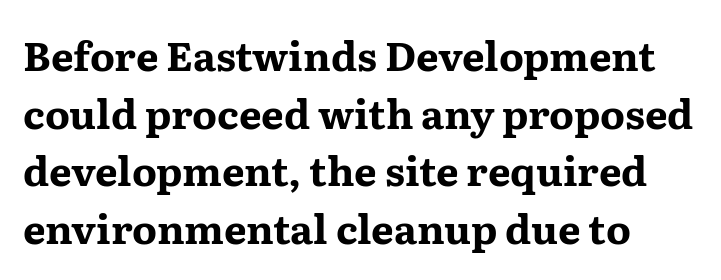
The image shows 40 px bold, wide serif type, upright; set normal line spacing (1.44x), normal letter spacing, not underlined; medium stroke contrast and a medium x-height.
